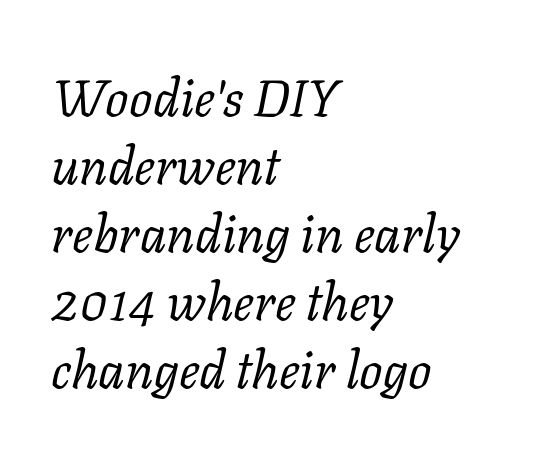
The image shows 52 px regular-weight serif type, italic (leaning right); set left-aligned, normal line spacing (1.31x), normal letter spacing, not underlined; low stroke contrast and a medium x-height.
